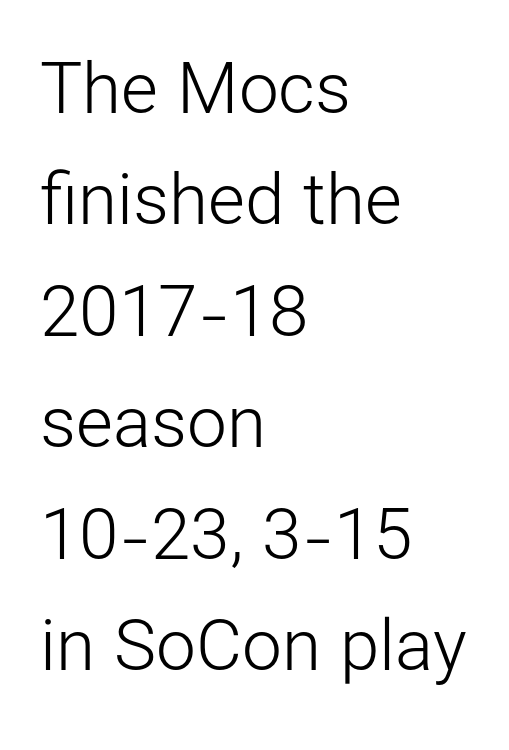
The image shows 71 px light sans-serif type, upright; set left-aligned, normal line spacing (1.57x), normal letter spacing, not underlined; low stroke contrast and a medium x-height.
